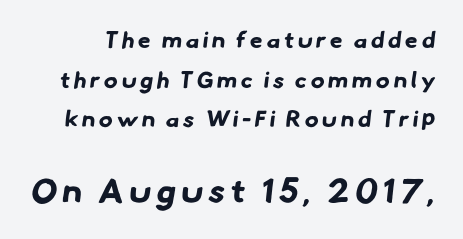
Q: Is the text bold? A: Yes.
Q: Is the typeface a serif or a sans-serif typeface? A: Sans-serif.
Q: Is the text underlined? A: No.
Q: Which block of text is set in a larger size, the first (top) or the second (bottom)? A: The second (bottom) one.
Q: Width (condensed, normal, or wide)? A: Normal.
Q: Stroke contrast? A: Low.
Q: x-height? A: Small.
Q: Monospaced? A: No.
